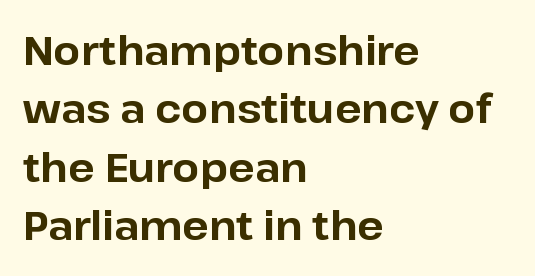
In terms of leading, this rendering sits right in the middle. The type sits square on the baseline with zero lean. A sans-serif font was chosen for this passage. Teacher's note: observe the even left margin — that is flush-left alignment. This sample uses plain, unmodified letter spacing. This sample has the flowing, uneven cadence of proportional lettering.
